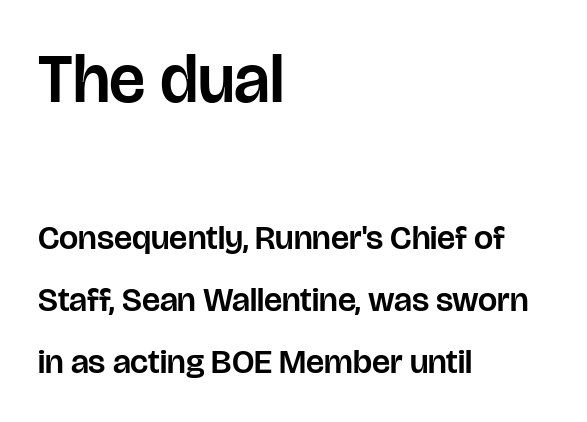
The image shows 68 px sans-serif type, upright; set left-aligned, line spacing 1.83x, normal letter spacing, not underlined; the first (top) block is 2.0x larger; low stroke contrast and a large x-height.
